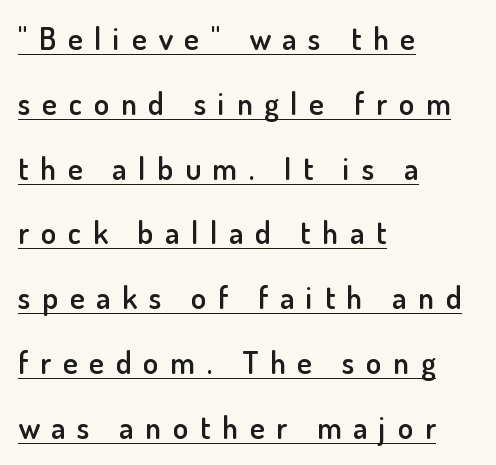
{"serif": "no", "italic": "no", "bold": "semi", "weight": "semibold", "width": "normal", "stroke_contrast": "low", "x_height": "small", "monospaced": "no", "underline": "yes", "align": "left", "line_spacing": "loose", "line_spacing_ratio": 2.09, "letter_spacing": "wide", "letter_spacing_em": 0.38, "glyph_px": 31}
